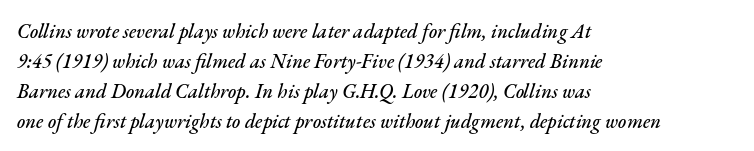
The image shows 20 px text type, italic (leaning right); set left-aligned, normal line spacing (1.5x), normal letter spacing, not underlined.
